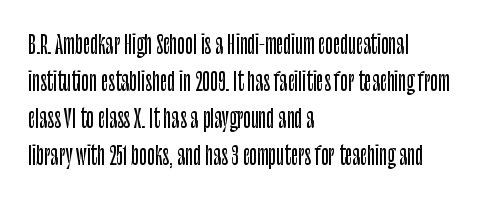
Q: Is the text italic (slanted)? A: No, it is upright.
Q: Is the text underlined? A: No.
Q: How is the paragraph aligned? A: Left-aligned.
Q: Is the spacing between letters normal or unusually wide? A: Normal.
Q: Is the spacing between lines tight, normal or loose? A: Normal.
